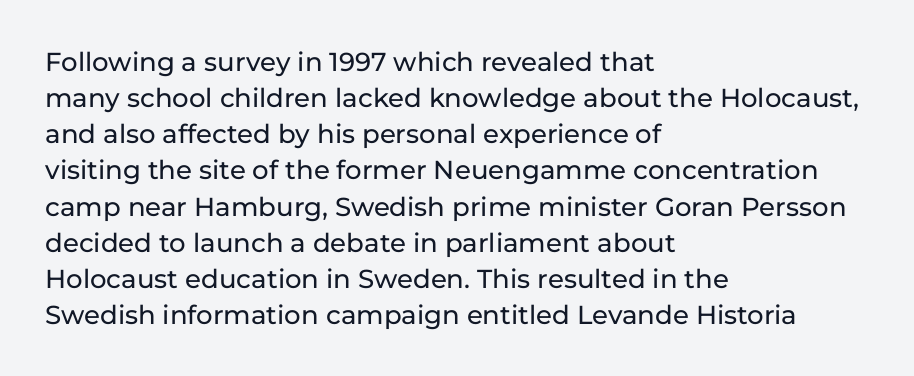
{"italic": "no", "underline": "no", "align": "left", "line_spacing": "normal", "line_spacing_ratio": 1.39, "letter_spacing": "normal", "letter_spacing_em": 0.0, "glyph_px": 26}
